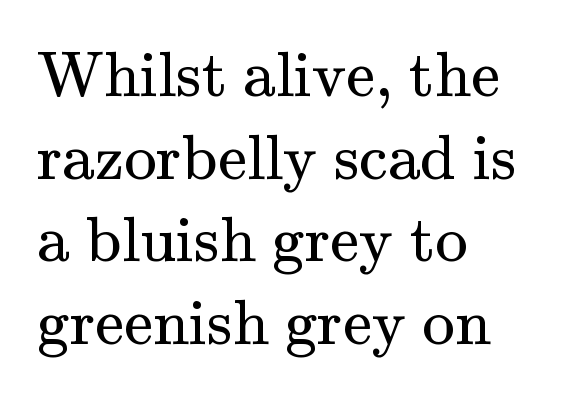
Q: Is the text bold? A: No.
Q: Is the text italic (slanted)? A: No, it is upright.
Q: Is the typeface a serif or a sans-serif typeface? A: Serif.
Q: Is the text underlined? A: No.
Q: How is the paragraph aligned? A: Left-aligned.
Q: Is the spacing between letters normal or unusually wide? A: Normal.
Q: Is the spacing between lines tight, normal or loose? A: Normal.
Q: Width (condensed, normal, or wide)? A: Normal.
Q: Stroke contrast? A: Medium.
Q: x-height? A: Small.
Q: Monospaced? A: No.
